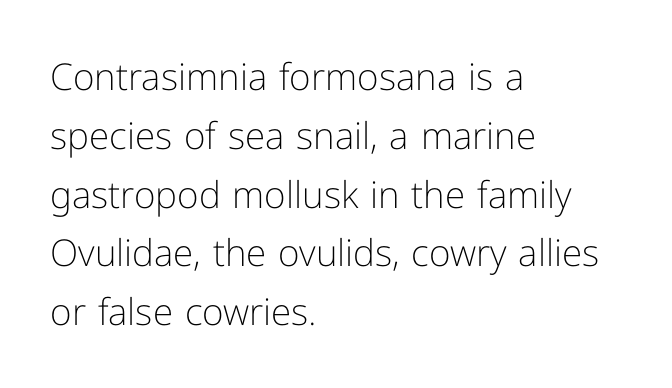
Posture: upright roman. All the whitespace from short lines collects on the right. Weight class: somewhere from thin through regular. The letters advance in unequal steps, a hallmark of proportional type.
